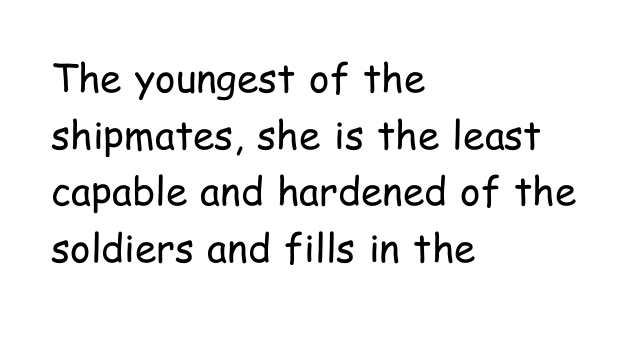
The image shows 39 px regular-weight, condensed sans-serif type, upright; set left-aligned, normal line spacing (1.45x), normal letter spacing, not underlined; low stroke contrast and a medium x-height.
